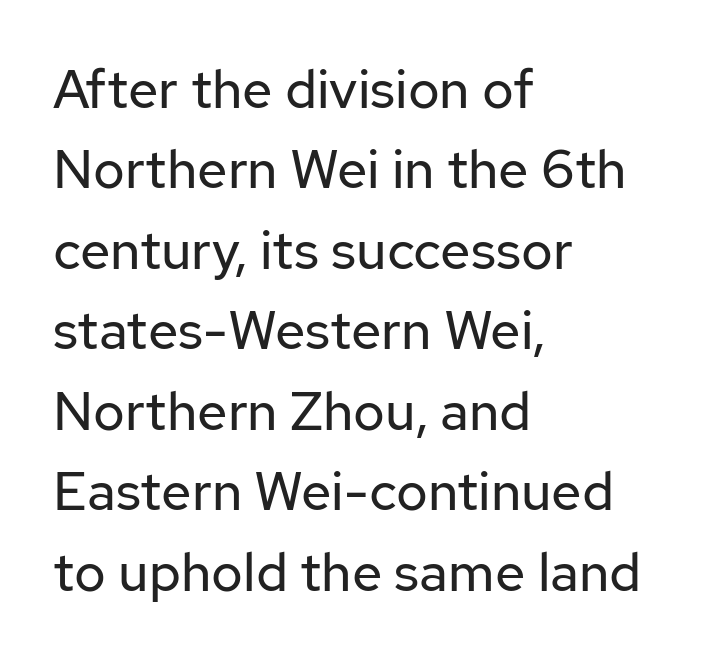
{"serif": "no", "italic": "no", "bold": "no", "weight": "regular", "width": "normal", "stroke_contrast": "low", "x_height": "medium", "monospaced": "no", "underline": "no", "align": "left", "line_spacing": "normal", "line_spacing_ratio": 1.49, "letter_spacing": "normal", "letter_spacing_em": 0.0, "glyph_px": 54}
